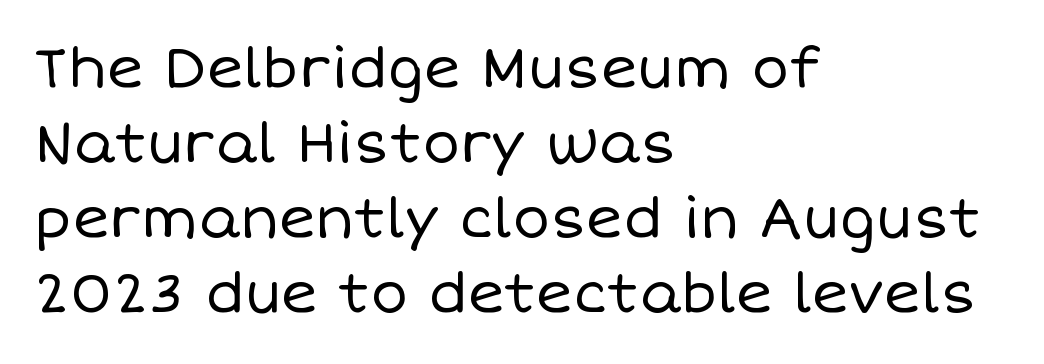
Q: Is the text bold? A: No.
Q: Is the text italic (slanted)? A: No, it is upright.
Q: Is the text underlined? A: No.
Q: How is the paragraph aligned? A: Left-aligned.
Q: Is the spacing between letters normal or unusually wide? A: Normal.
Q: Is the spacing between lines tight, normal or loose? A: Normal.
Q: Width (condensed, normal, or wide)? A: Normal.
Q: Stroke contrast? A: Low.
Q: x-height? A: Large.
Q: Monospaced? A: No.
